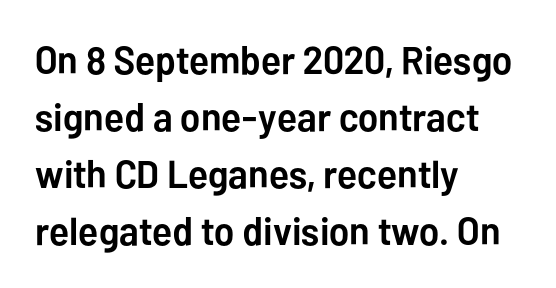
Q: Is the text bold? A: Yes.
Q: Is the text italic (slanted)? A: No, it is upright.
Q: Is the typeface a serif or a sans-serif typeface? A: Sans-serif.
Q: Is the text underlined? A: No.
Q: How is the paragraph aligned? A: Left-aligned.
Q: Is the spacing between letters normal or unusually wide? A: Normal.
Q: Is the spacing between lines tight, normal or loose? A: Normal.
Q: Width (condensed, normal, or wide)? A: Normal.
Q: Stroke contrast? A: Low.
Q: x-height? A: Medium.
Q: Monospaced? A: No.
